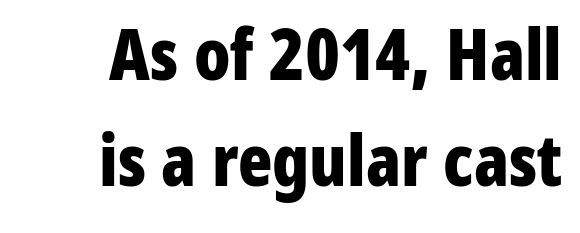
{"serif": "no", "italic": "no", "bold": "yes", "weight": "bold", "width": "condensed", "stroke_contrast": "low", "x_height": "medium", "monospaced": "no", "underline": "no", "line_spacing": "normal", "line_spacing_ratio": 1.5, "letter_spacing": "normal", "letter_spacing_em": 0.0, "glyph_px": 71}
